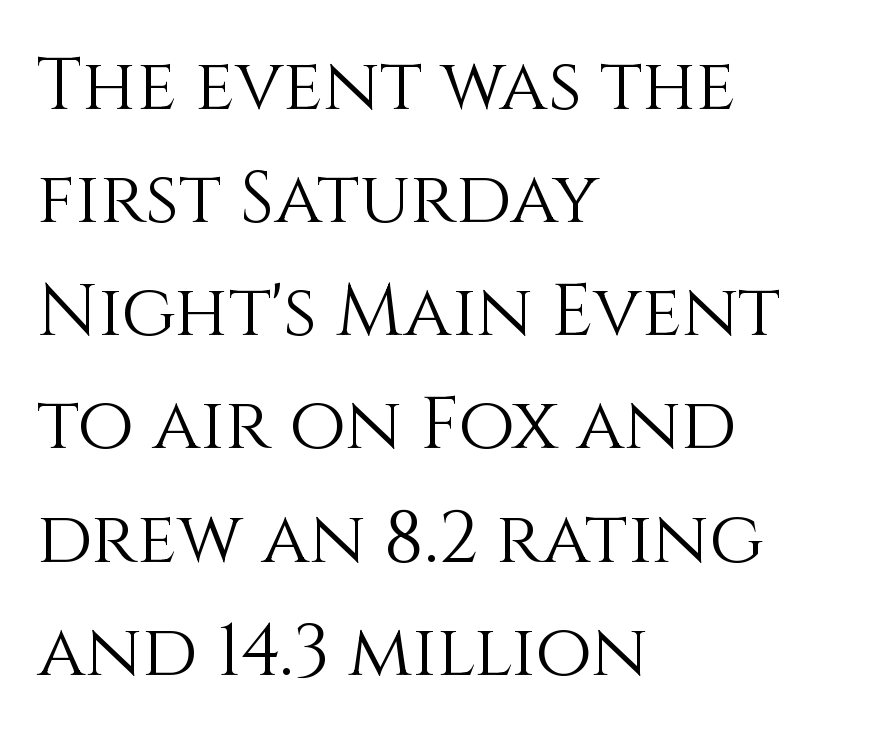
{"italic": "no", "bold": "no", "weight": "light", "width": "normal", "stroke_contrast": "medium", "x_height": "large", "monospaced": "no", "underline": "no", "align": "left", "line_spacing": "normal", "line_spacing_ratio": 1.55, "letter_spacing": "normal", "letter_spacing_em": 0.0, "glyph_px": 73}
